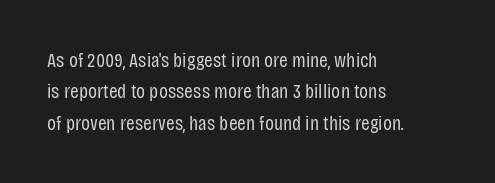
The image shows 21 px text type, upright; set left-aligned, normal line spacing (1.5x), normal letter spacing, not underlined.
